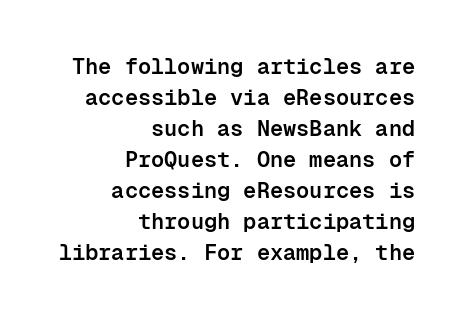
The image shows 22 px text type, upright; set right-aligned, normal line spacing (1.41x), normal letter spacing, not underlined.
